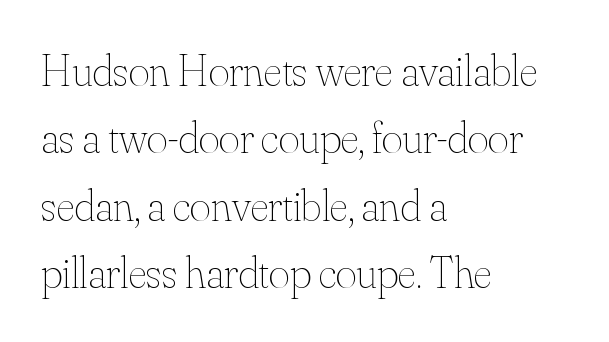
Do the letters lean? They stand straight. What stands out about the letter spacing? Nothing — it is the standard amount. What's the leading like? Ordinary, nothing unusual. The weight would be labelled regular, book, light, or lighter still. Does the copy run flush right? No — it runs flush left.
